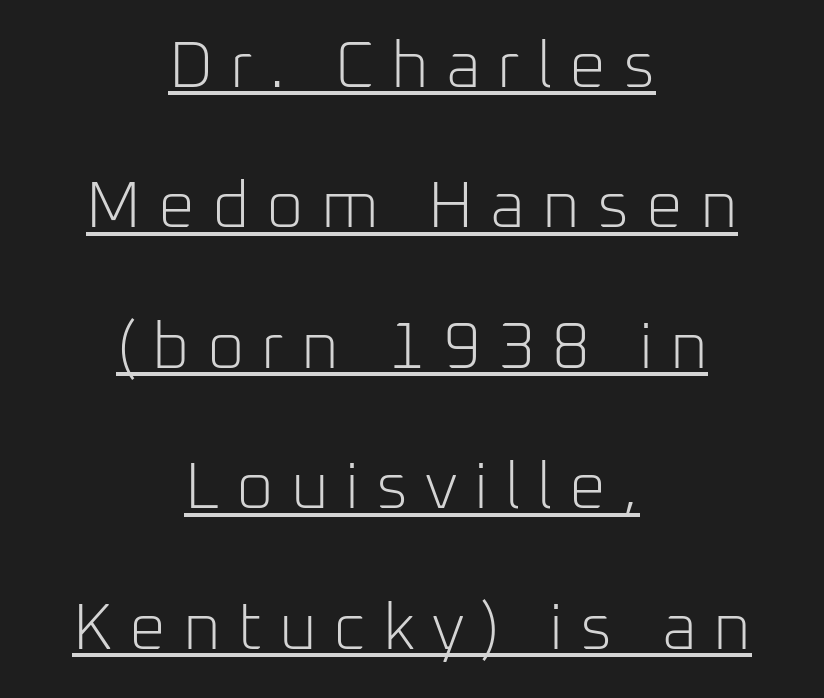
The image shows 65 px light sans-serif type, upright; set centered, loose line spacing (2.16x), unusually wide letter spacing (+0.26 em), underlined; low stroke contrast and a medium x-height.
